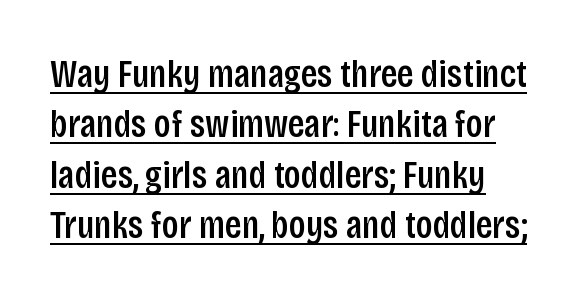
Students, observe the line beneath the letters — that is underlining. The space between consecutive lines is moderate. These lines keep a tight, regular rhythm from letter to letter. A bit beefed up — I'd call it semibold rather than bold. Note the varied advance widths — an 'i' is clearly narrower than an 'm'. Unlike italic type, these characters show no tilt at all.
